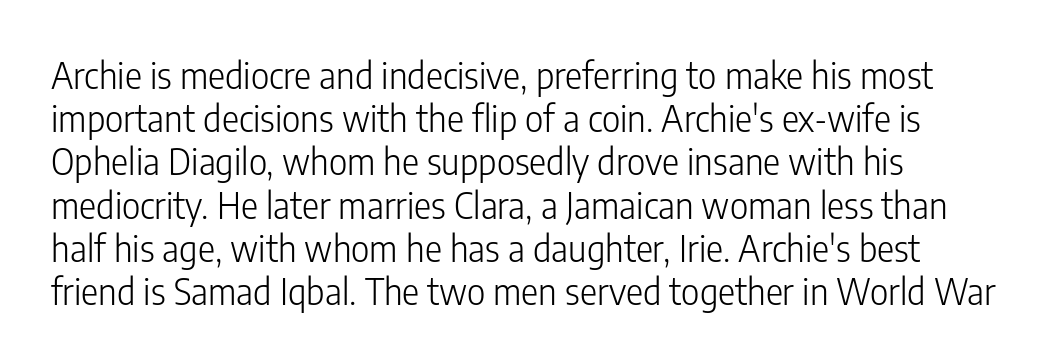
Rule under the text: the space is simply empty. The strokes are not fattened; the text isn't bold. The lettering holds an erect, upright posture throughout. Look at the bottom of the vertical strokes: they stop flat, with no serifs. The horizontal fit of the characters is conventional and even.
